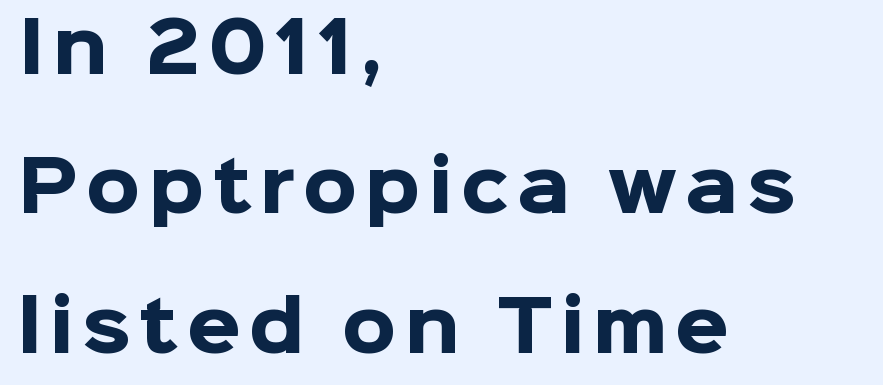
The line-height multiplier appears high, well above default. Line beginnings align vertically; line endings do not. No word sits above an underline. The characters look thick and weighty, a clear bold.
